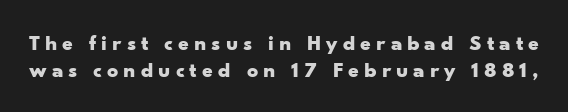
{"italic": "no", "bold": "yes", "underline": "no", "line_spacing_ratio": 1.22, "letter_spacing": "wide", "letter_spacing_em": 0.22, "glyph_px": 22}
